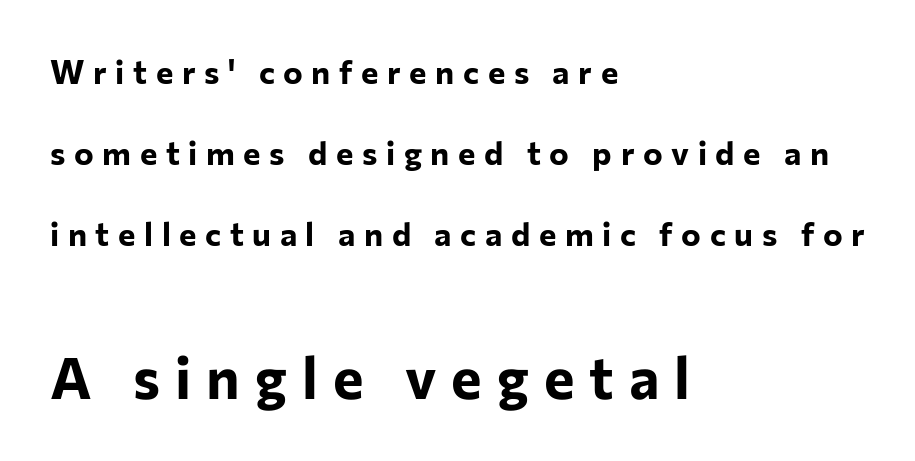
{"serif": "no", "italic": "no", "bold": "yes", "weight": "bold", "width": "normal", "stroke_contrast": "low", "x_height": "medium", "monospaced": "no", "underline": "no", "align": "left", "line_spacing": "loose", "line_spacing_ratio": 2.46, "letter_spacing": "wide", "letter_spacing_em": 0.26, "larger_block": "second", "size_ratio": 1.76, "glyph_px": 58}
